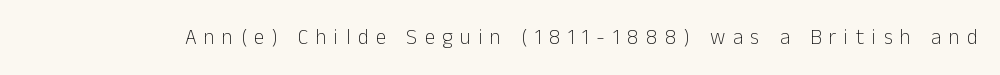
The face used here is rendered with a markedly widened letterfit. The face looks like a standard text weight, possibly lighter. Plain, unruled lines of type. Designer's note — italics off, roman on.
